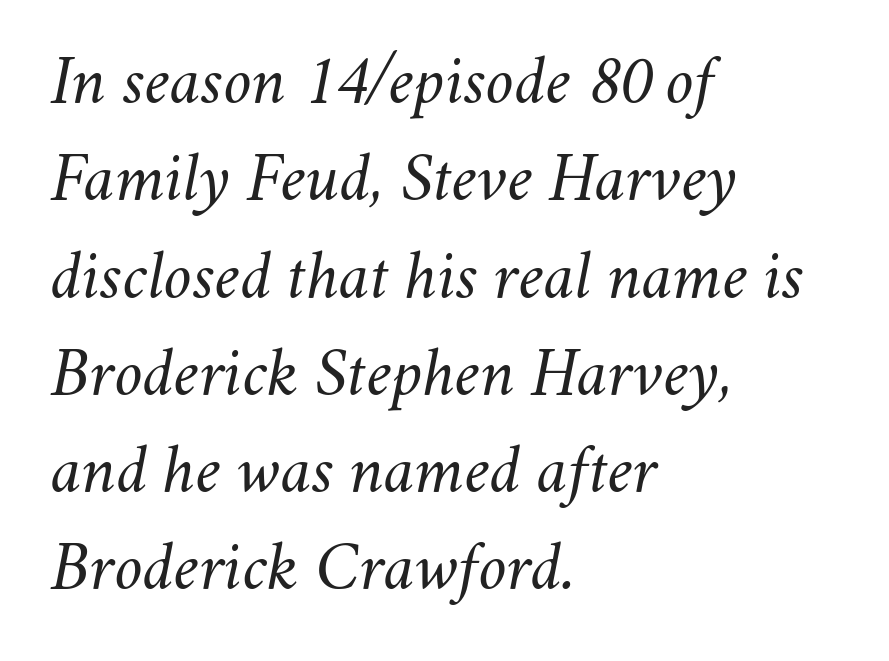
{"italic": "yes", "lean": "right", "slant_degrees": 11, "bold": "no", "weight": "light", "width": "normal", "stroke_contrast": "medium", "x_height": "small", "monospaced": "no", "underline": "no", "align": "left", "line_spacing": "normal", "line_spacing_ratio": 1.37, "letter_spacing": "normal", "letter_spacing_em": 0.0, "glyph_px": 71}
